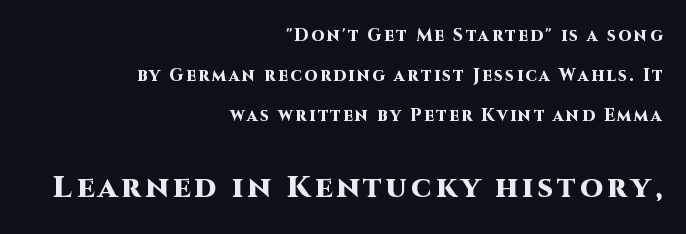
The image shows 30 px heavy sans-serif type, upright; set right-aligned, loose line spacing (2.34x), not underlined; the second (bottom) block is 1.76x larger; high stroke contrast and a large x-height.
